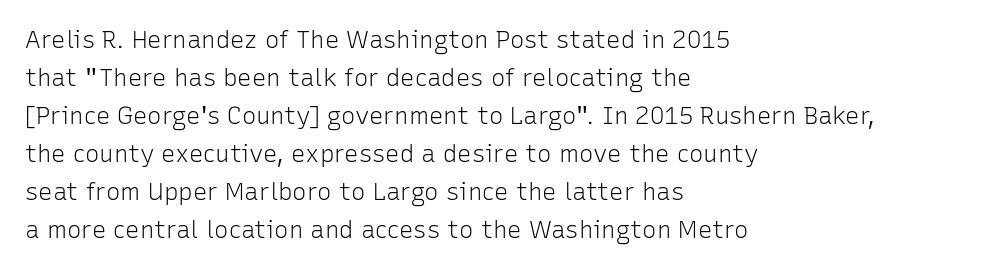
The image shows 24 px text type, upright; set left-aligned, normal line spacing (1.58x), normal letter spacing, not underlined.
